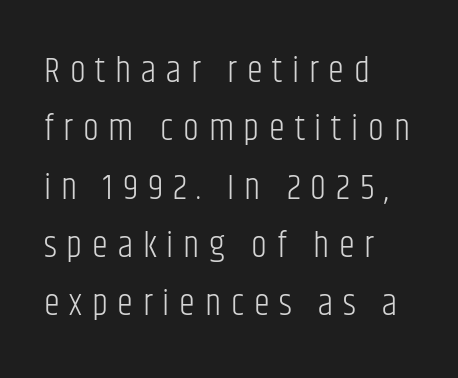
The image shows 36 px light, condensed sans-serif type, upright; set left-aligned, normal line spacing (1.62x), unusually wide letter spacing (+0.27 em), not underlined; low stroke contrast and a large x-height.
